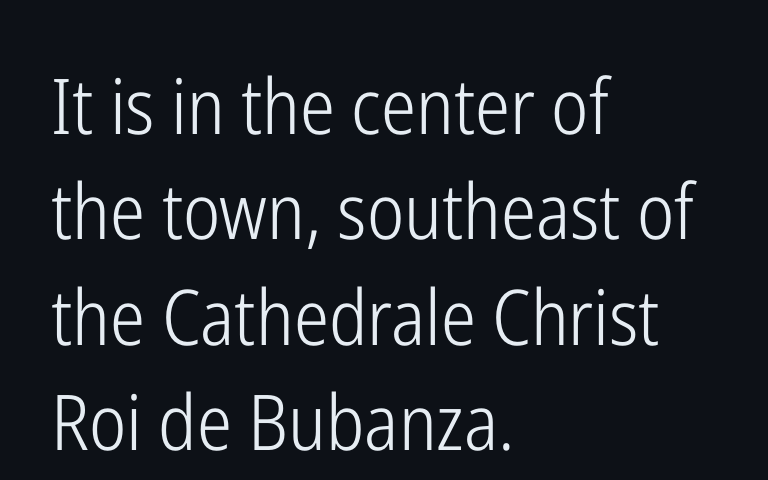
Check the space under the baseline: it is left empty. Layout note: lines flush left. Do the letters lean? They stand straight. Is this a fixed-width face? No — the glyphs have proportional, varying widths.
